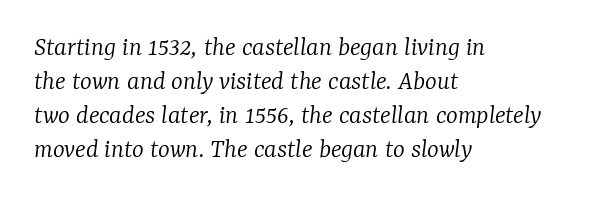
This is oblique type, the kind used for emphasis or titles. Notice how the passage keeps a crisp vertical edge on the left only. Each stroke keeps to a modest, everyday thickness or less. Does extra space separate the letters? No, they use regular spacing.
